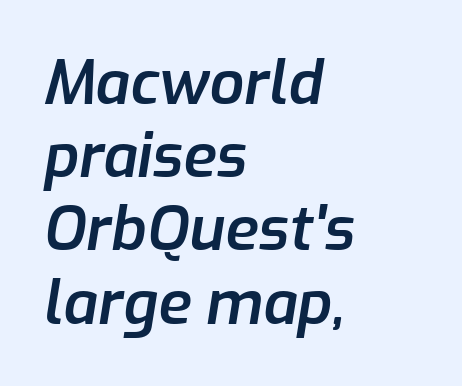
{"italic": "yes", "lean": "right", "slant_degrees": 9, "bold": "semi", "weight": "semibold", "width": "normal", "stroke_contrast": "low", "x_height": "medium", "monospaced": "no", "underline": "no", "align": "left", "line_spacing_ratio": 1.2, "letter_spacing": "normal", "letter_spacing_em": 0.0, "glyph_px": 61}
